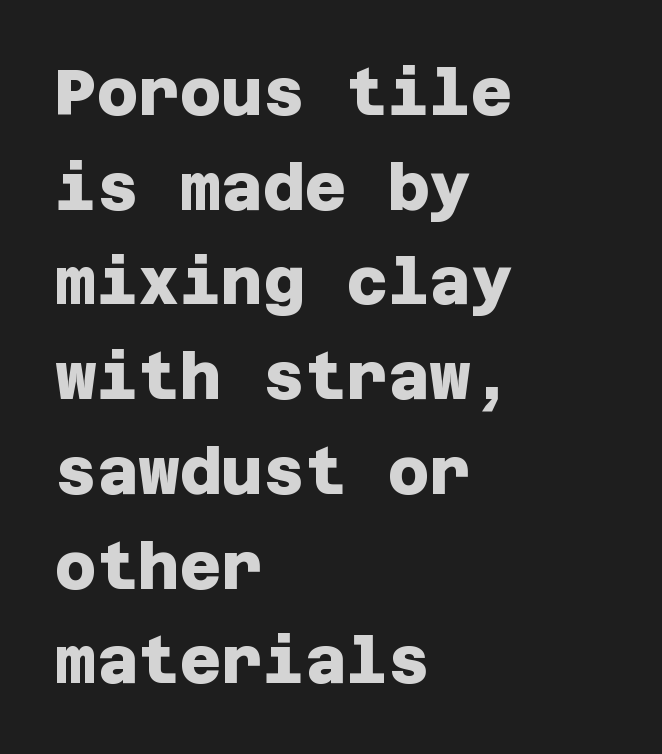
The image shows 64 px heavy sans-serif type; set left-aligned, normal line spacing (1.48x), normal letter spacing, not underlined; low stroke contrast and a large x-height.
